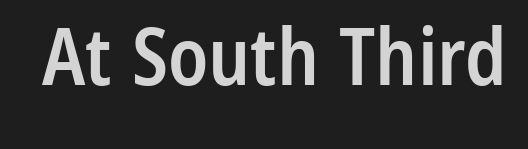
{"serif": "no", "italic": "no", "bold": "semi", "weight": "semibold", "width": "condensed", "stroke_contrast": "low", "x_height": "medium", "monospaced": "no", "underline": "no", "letter_spacing": "normal", "letter_spacing_em": 0.0, "glyph_px": 79}
